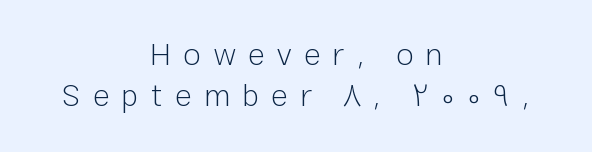
Q: Is the text bold? A: No.
Q: Is the text italic (slanted)? A: No, it is upright.
Q: Is the typeface a serif or a sans-serif typeface? A: Sans-serif.
Q: Is the text underlined? A: No.
Q: How is the paragraph aligned? A: Centered.
Q: Is the spacing between letters normal or unusually wide? A: Unusually wide.
Q: Is the spacing between lines tight, normal or loose? A: Normal.
Q: Width (condensed, normal, or wide)? A: Normal.
Q: Stroke contrast? A: Low.
Q: x-height? A: Medium.
Q: Monospaced? A: No.
